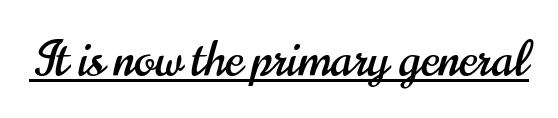
{"serif": "no", "width": "condensed", "stroke_contrast": "high", "x_height": "small", "monospaced": "no", "underline": "yes", "letter_spacing": "normal", "letter_spacing_em": 0.0, "glyph_px": 49}
